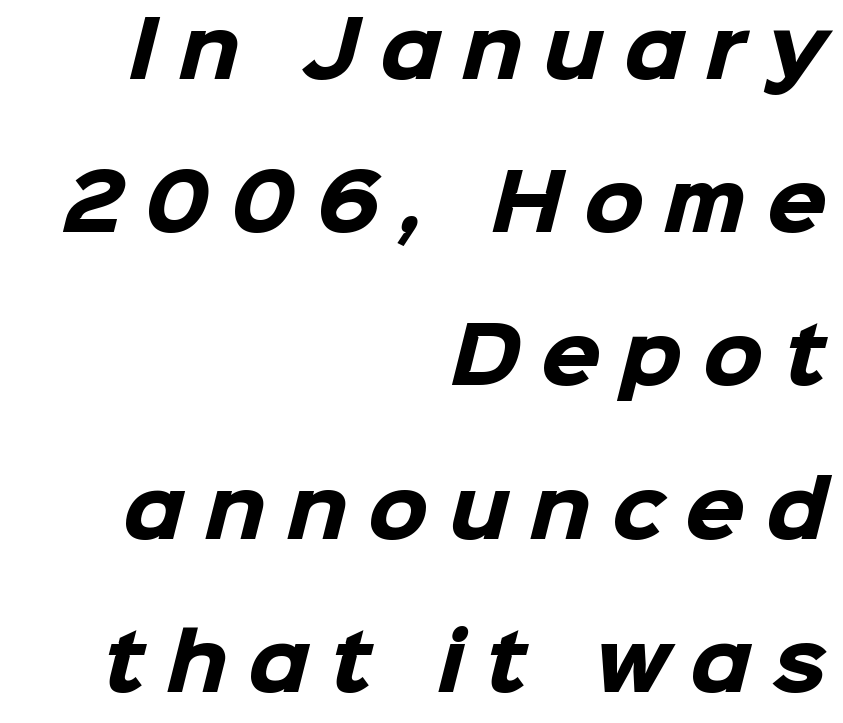
Spacing between characters has been opened up far beyond the box default. The space directly below the letters is spotless. Spacing verdict: proportional, widths tailored to each character. Does the weight exceed regular? Yes, all the way to bold.
